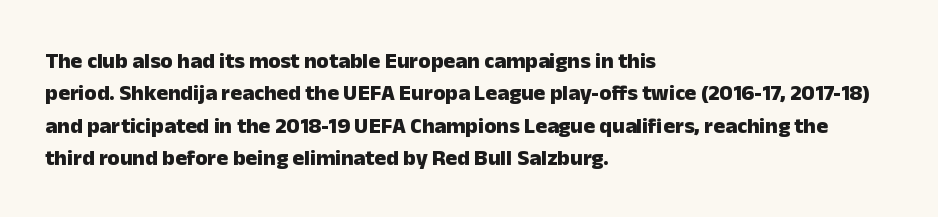
Q: Is the text bold? A: Yes.
Q: Is the text italic (slanted)? A: No, it is upright.
Q: Is the text underlined? A: No.
Q: How is the paragraph aligned? A: Left-aligned.
Q: Is the spacing between letters normal or unusually wide? A: Normal.
Q: Is the spacing between lines tight, normal or loose? A: Normal.
